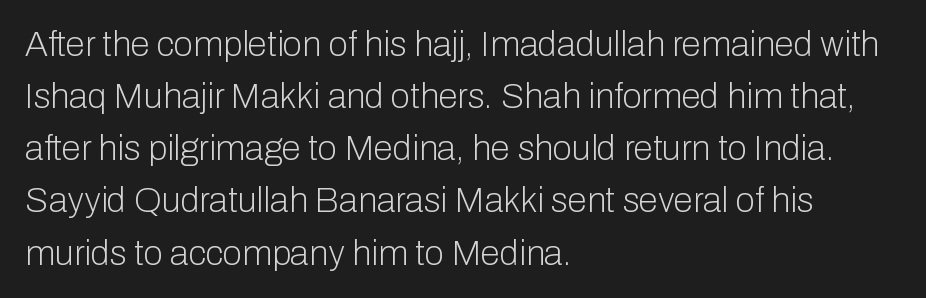
The image shows 35 px light sans-serif type, upright; set left-aligned, normal line spacing (1.49x), normal letter spacing, not underlined; low stroke contrast and a medium x-height.
